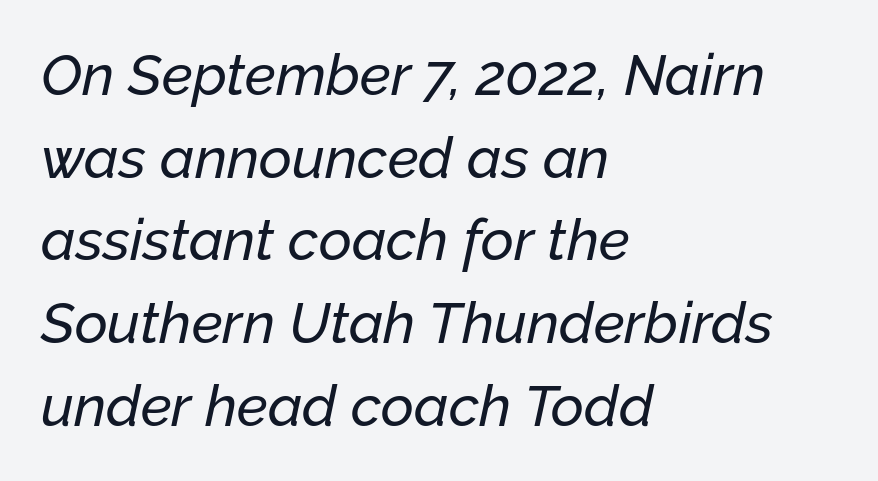
{"italic": "yes", "lean": "right", "slant_degrees": 12, "width": "normal", "stroke_contrast": "low", "x_height": "medium", "monospaced": "no", "underline": "no", "align": "left", "line_spacing": "normal", "line_spacing_ratio": 1.45, "letter_spacing": "normal", "letter_spacing_em": 0.0, "glyph_px": 57}
